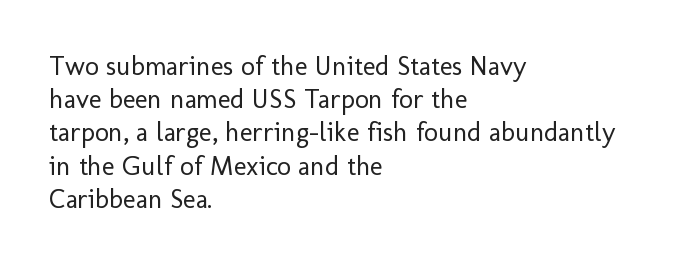
{"italic": "no", "bold": "no", "underline": "no", "align": "left", "line_spacing_ratio": 1.23, "letter_spacing": "normal", "letter_spacing_em": 0.0, "glyph_px": 27}
